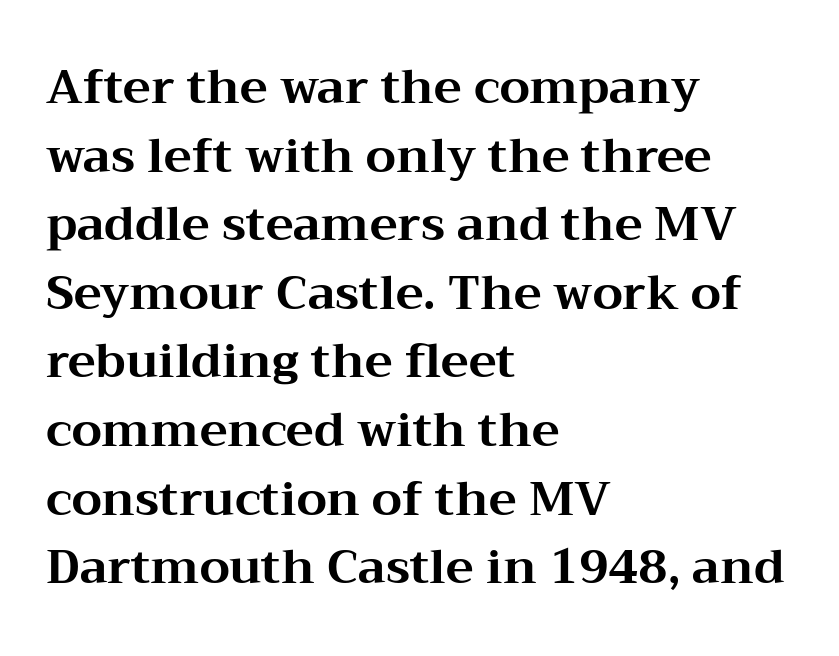
{"serif": "yes", "italic": "no", "bold": "yes", "weight": "bold", "width": "wide", "stroke_contrast": "medium", "x_height": "medium", "monospaced": "no", "underline": "no", "align": "left", "line_spacing": "normal", "line_spacing_ratio": 1.46, "letter_spacing": "normal", "letter_spacing_em": 0.0, "glyph_px": 47}
